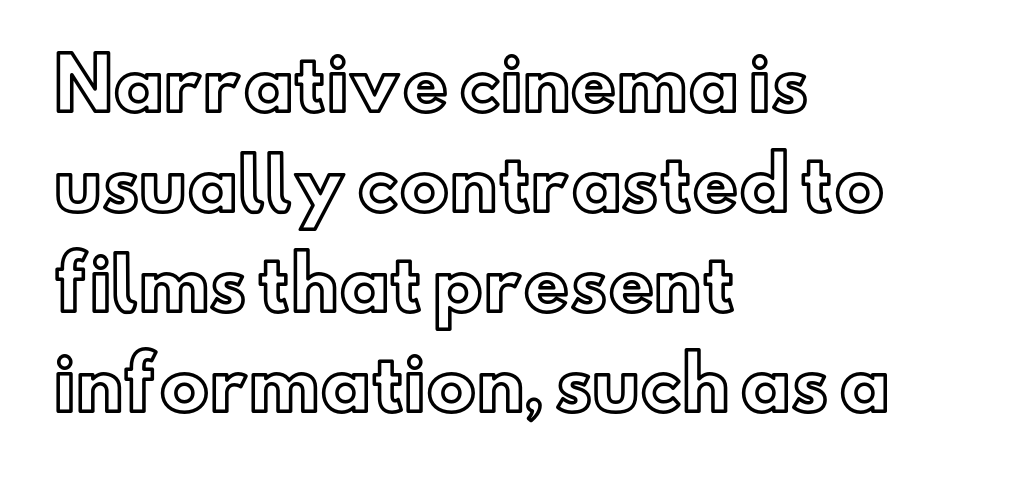
Q: Is the text italic (slanted)? A: No, it is upright.
Q: Is the text underlined? A: No.
Q: How is the paragraph aligned? A: Left-aligned.
Q: Is the spacing between letters normal or unusually wide? A: Normal.
Q: Is the spacing between lines tight, normal or loose? A: Normal.
Q: Width (condensed, normal, or wide)? A: Normal.
Q: x-height? A: Small.
Q: Monospaced? A: No.
